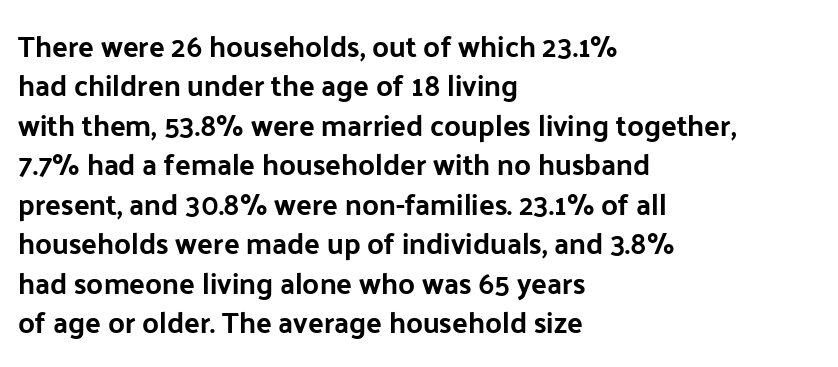
Visually the block forms a straight wall on the left and a jagged coastline on the right. How are the letters spaced? Ordinarily, with no added tracking. The font family rendered here belongs to the sans-serif group. Upright lettering throughout. Underlining? Definitely not there. Compared with typical paragraphs, the rows here are spaced about the same.
